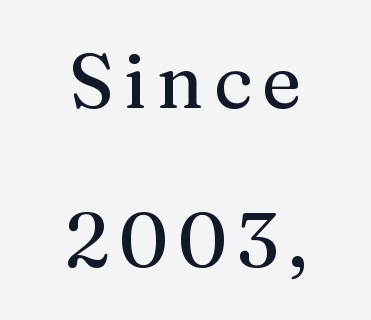
Q: Is the text italic (slanted)? A: No, it is upright.
Q: Is the typeface a serif or a sans-serif typeface? A: Serif.
Q: Is the text underlined? A: No.
Q: How is the paragraph aligned? A: Centered.
Q: Is the spacing between lines tight, normal or loose? A: Loose.
Q: Width (condensed, normal, or wide)? A: Normal.
Q: Stroke contrast? A: Medium.
Q: x-height? A: Medium.
Q: Monospaced? A: No.
